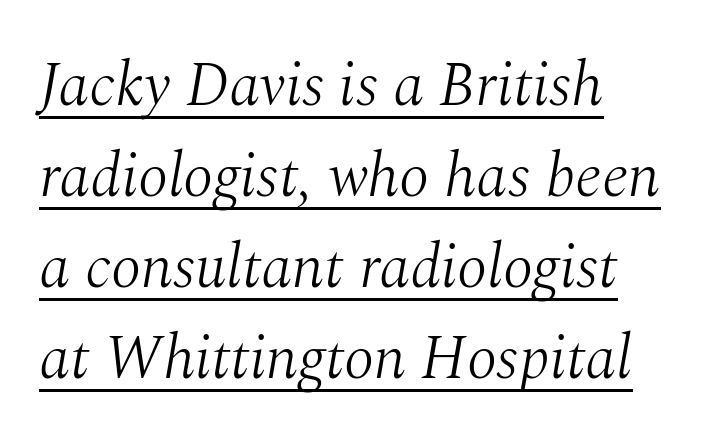
The image shows 62 px light serif type, italic (leaning right); set normal line spacing (1.47x), normal letter spacing, underlined; medium stroke contrast and a medium x-height.
